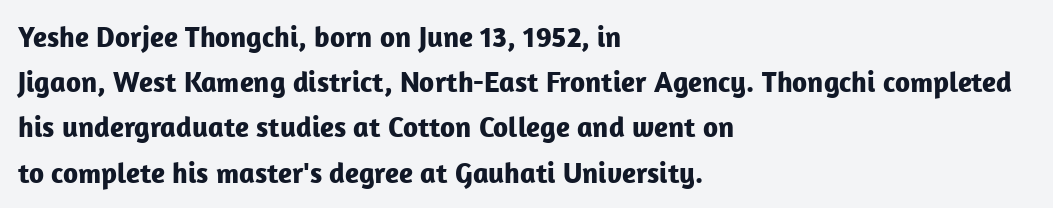
The image shows 29 px bold sans-serif type, upright; set left-aligned, normal line spacing (1.56x), normal letter spacing, not underlined; low stroke contrast and a medium x-height.
